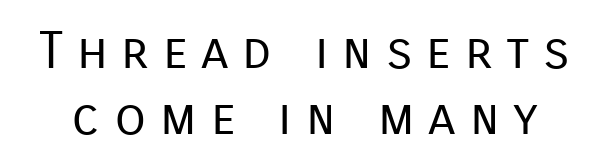
The image shows 51 px regular-weight sans-serif type, upright; set normal line spacing (1.29x), unusually wide letter spacing (+0.27 em), not underlined; low stroke contrast and a medium x-height.
